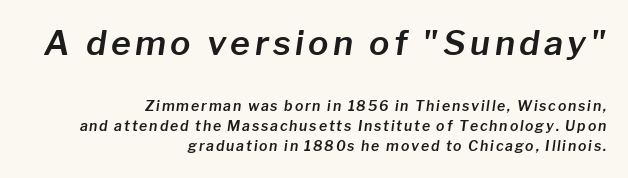
Q: Is the text italic (slanted)? A: Yes, it leans right by about 8 degrees.
Q: Is the text underlined? A: No.
Q: How is the paragraph aligned? A: Right-aligned.
Q: Is the spacing between lines tight, normal or loose? A: Normal.
Q: Which block of text is set in a larger size, the first (top) or the second (bottom)? A: The first (top) one.
Q: Width (condensed, normal, or wide)? A: Normal.
Q: Stroke contrast? A: Low.
Q: x-height? A: Medium.
Q: Monospaced? A: No.
